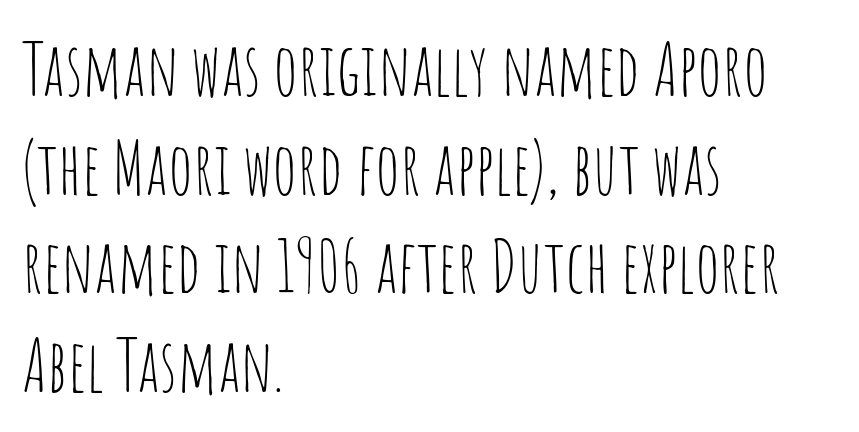
Every stem runs plumb, perpendicular to the baseline. Caption: face not bold, strokes unweighted. The paragraph has a hard left edge and a soft right edge. Proportional: the letters do not fall into vertical columns. Summary of vertical rhythm: regular, with standard interline spacing. These lines keep a tight, regular rhythm from letter to letter.
